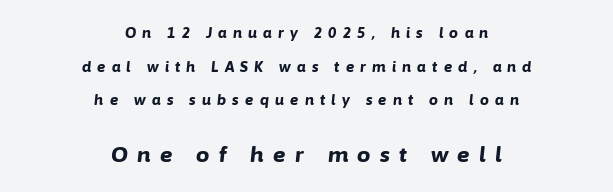
{"italic": "yes", "lean": "right", "slant_degrees": 6, "bold": "yes", "underline": "no", "align": "center", "line_spacing": "loose", "line_spacing_ratio": 2.4, "letter_spacing": "wide", "letter_spacing_em": 0.45, "larger_block": "second", "size_ratio": 1.5, "glyph_px": 21}
